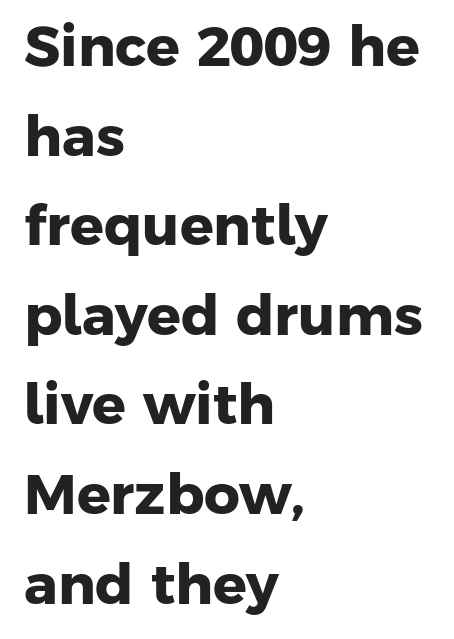
Q: Is the text bold? A: Yes.
Q: Is the typeface a serif or a sans-serif typeface? A: Sans-serif.
Q: Is the text underlined? A: No.
Q: How is the paragraph aligned? A: Left-aligned.
Q: Is the spacing between letters normal or unusually wide? A: Normal.
Q: Is the spacing between lines tight, normal or loose? A: Normal.
Q: Width (condensed, normal, or wide)? A: Normal.
Q: Stroke contrast? A: Low.
Q: x-height? A: Medium.
Q: Monospaced? A: No.
